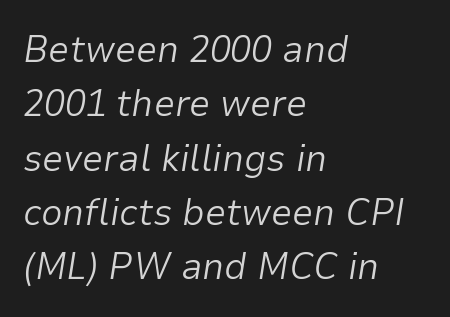
Q: Is the text bold? A: No.
Q: Is the text italic (slanted)? A: Yes, it leans right by about 9 degrees.
Q: Is the text underlined? A: No.
Q: How is the paragraph aligned? A: Left-aligned.
Q: Is the spacing between letters normal or unusually wide? A: Normal.
Q: Is the spacing between lines tight, normal or loose? A: Normal.
Q: Width (condensed, normal, or wide)? A: Normal.
Q: Stroke contrast? A: Low.
Q: x-height? A: Medium.
Q: Monospaced? A: No.
